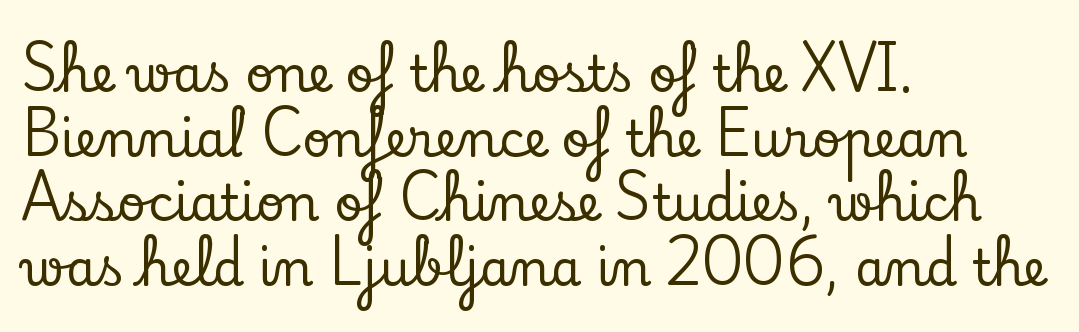
The glyphs are unaccompanied by any horizontal stroke below them. The letters advance in unequal steps, a hallmark of proportional type. The text block is weighted toward the left margin, trailing off unevenly rightward. Rows of type keep a routine distance in the vertical direction.
